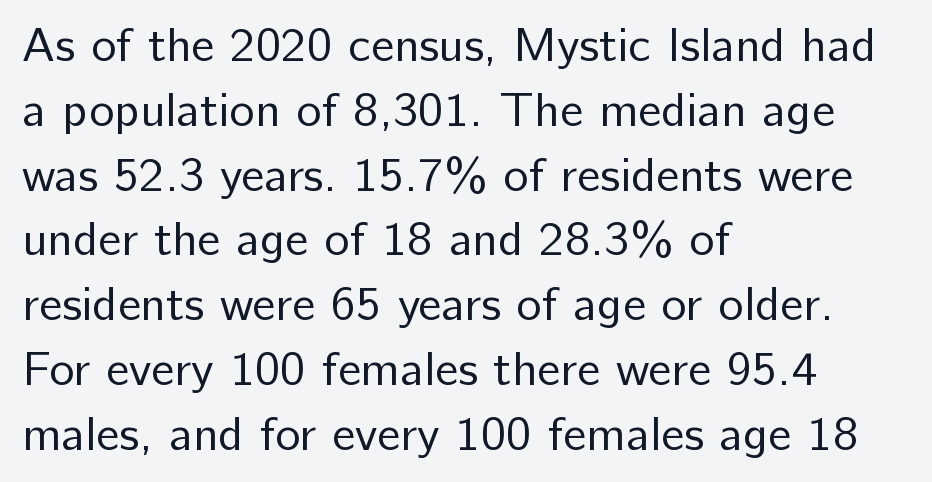
Q: Is the text bold? A: No.
Q: Is the text italic (slanted)? A: No, it is upright.
Q: Is the typeface a serif or a sans-serif typeface? A: Sans-serif.
Q: Is the text underlined? A: No.
Q: How is the paragraph aligned? A: Left-aligned.
Q: Is the spacing between letters normal or unusually wide? A: Normal.
Q: Is the spacing between lines tight, normal or loose? A: Normal.
Q: Width (condensed, normal, or wide)? A: Normal.
Q: Stroke contrast? A: Low.
Q: x-height? A: Medium.
Q: Monospaced? A: No.
